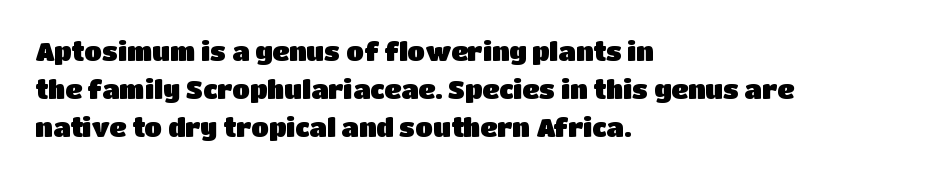
{"italic": "no", "underline": "no", "align": "left", "line_spacing": "normal", "line_spacing_ratio": 1.46, "letter_spacing": "normal", "letter_spacing_em": 0.0, "glyph_px": 26}
